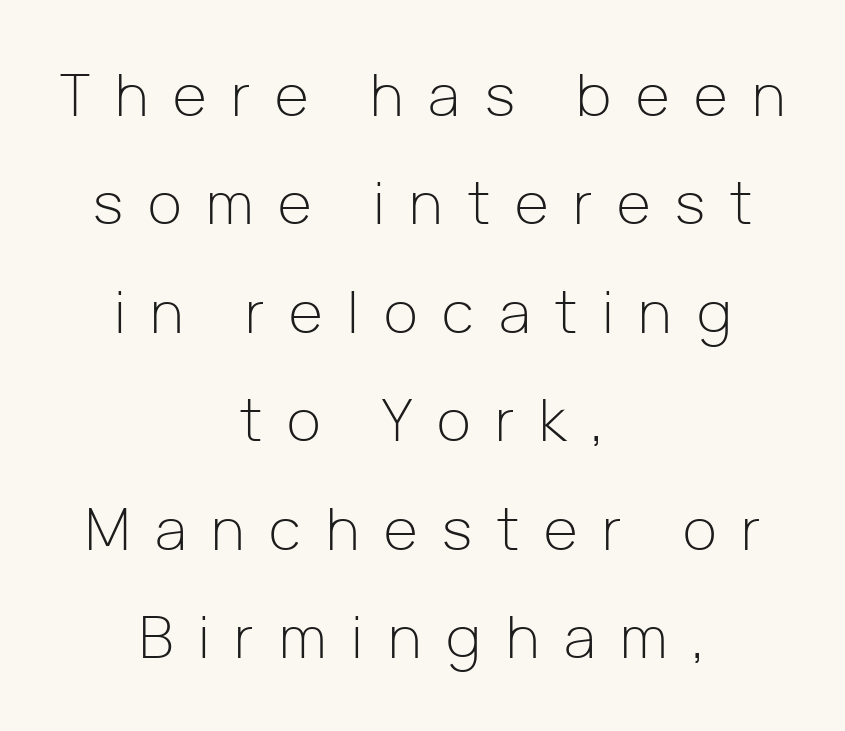
Honestly, there is no underline to notice here at all. These glyphs show unthickened strokes, regular width or finer. Short note: letters widely spaced. Visually the block forms a symmetrical silhouette, jagged on both flanks. Stroke terminals: plain, sans-serif.
